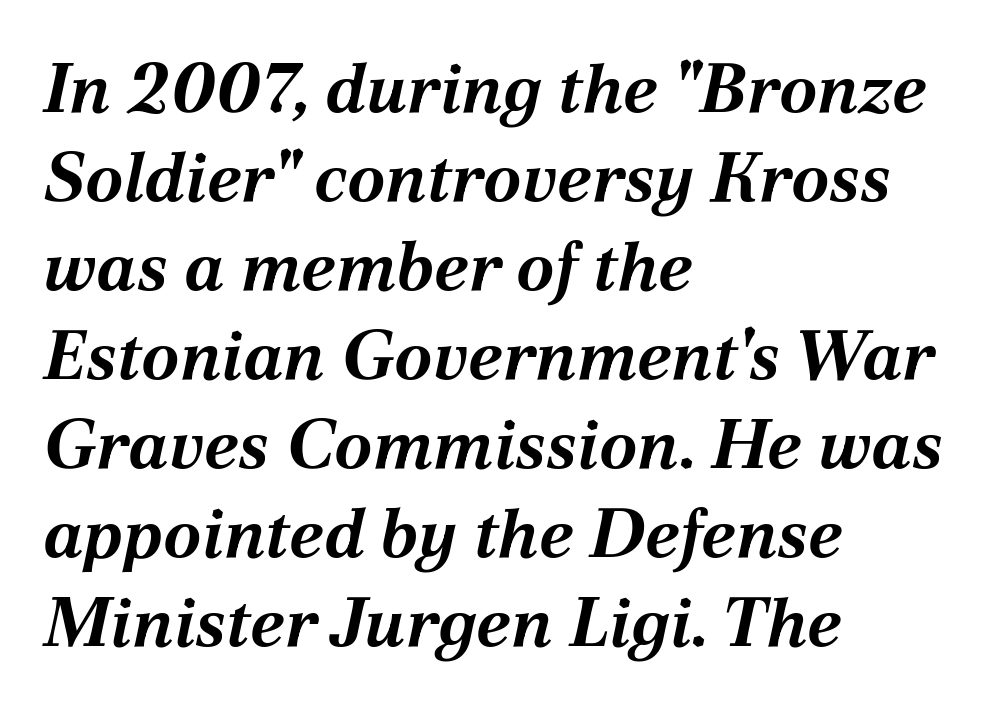
{"italic": "yes", "lean": "right", "slant_degrees": 12, "bold": "yes", "weight": "bold", "width": "normal", "stroke_contrast": "medium", "x_height": "medium", "monospaced": "no", "underline": "no", "align": "left", "line_spacing": "normal", "line_spacing_ratio": 1.29, "letter_spacing": "normal", "letter_spacing_em": 0.0, "glyph_px": 69}
